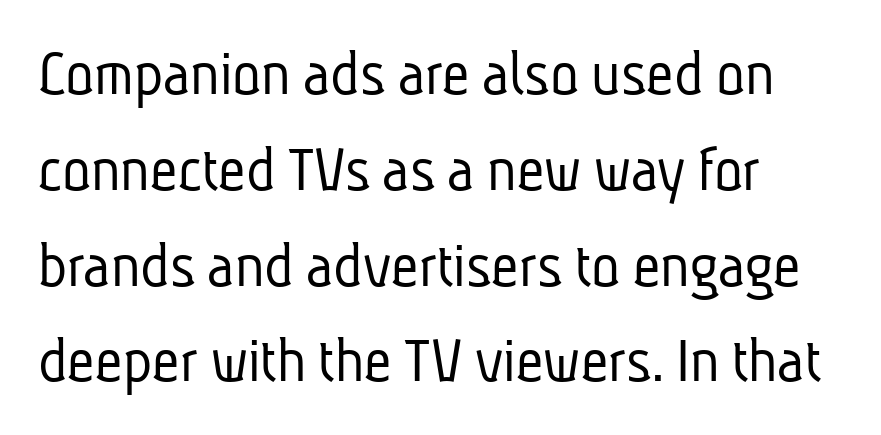
Q: Is the text bold? A: No.
Q: Is the typeface a serif or a sans-serif typeface? A: Sans-serif.
Q: Is the text underlined? A: No.
Q: How is the paragraph aligned? A: Left-aligned.
Q: Is the spacing between letters normal or unusually wide? A: Normal.
Q: Is the spacing between lines tight, normal or loose? A: Normal.
Q: Width (condensed, normal, or wide)? A: Condensed.
Q: Stroke contrast? A: Low.
Q: x-height? A: Medium.
Q: Monospaced? A: No.
